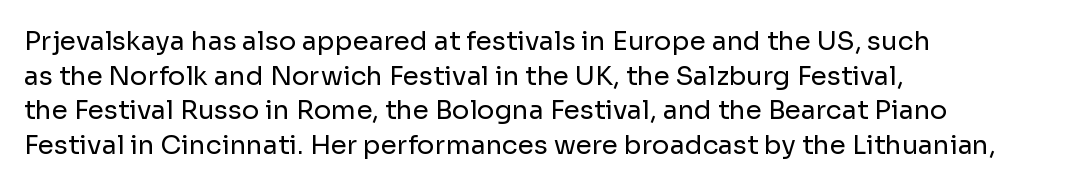
No chunkiness to these letters — they're not bold. A classic flush-left, rag-right setting is used for this passage. One glance says typical: line gaps are just what's usual. The letters sit at their default tracking, neither squeezed nor spread.
